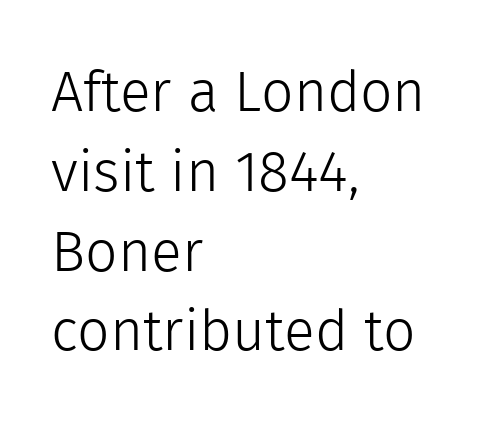
{"serif": "no", "italic": "no", "bold": "no", "weight": "light", "width": "normal", "x_height": "medium", "monospaced": "no", "underline": "no", "align": "left", "line_spacing": "normal", "line_spacing_ratio": 1.4, "letter_spacing": "normal", "letter_spacing_em": 0.0, "glyph_px": 57}
